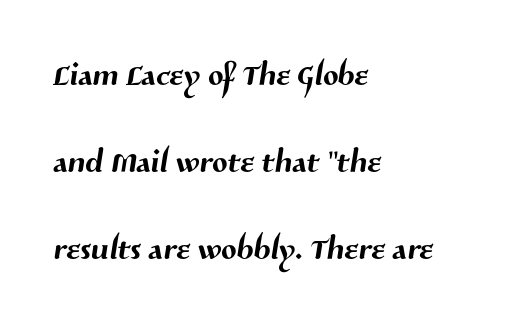
{"serif": "no", "width": "normal", "stroke_contrast": "medium", "x_height": "medium", "monospaced": "no", "underline": "no", "align": "left", "line_spacing": "loose", "line_spacing_ratio": 1.93, "letter_spacing": "normal", "letter_spacing_em": 0.0, "glyph_px": 45}
